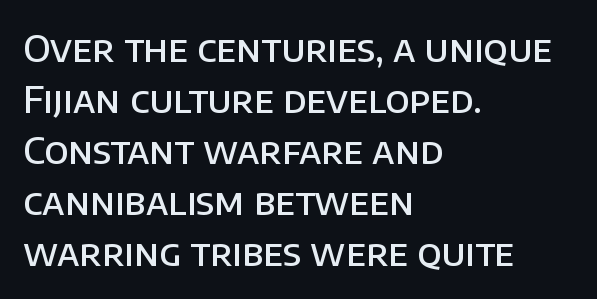
The image shows 37 px semibold sans-serif type, upright; set left-aligned, normal line spacing (1.38x), normal letter spacing, not underlined; low stroke contrast and a large x-height.
